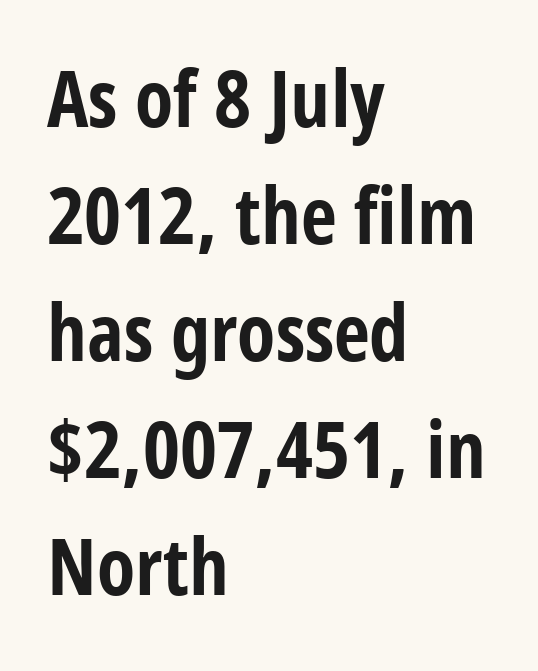
Q: Is the text bold? A: Yes.
Q: Is the text italic (slanted)? A: No, it is upright.
Q: Is the typeface a serif or a sans-serif typeface? A: Sans-serif.
Q: Is the text underlined? A: No.
Q: How is the paragraph aligned? A: Left-aligned.
Q: Is the spacing between letters normal or unusually wide? A: Normal.
Q: Is the spacing between lines tight, normal or loose? A: Normal.
Q: Width (condensed, normal, or wide)? A: Condensed.
Q: Stroke contrast? A: Low.
Q: x-height? A: Large.
Q: Monospaced? A: No.
